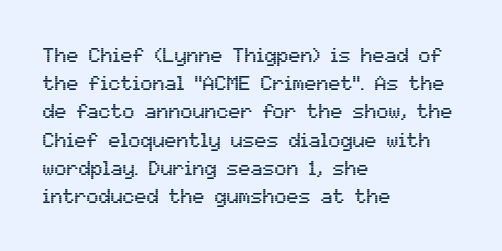
Q: Is the text italic (slanted)? A: No, it is upright.
Q: Is the text underlined? A: No.
Q: How is the paragraph aligned? A: Left-aligned.
Q: Is the spacing between letters normal or unusually wide? A: Normal.
Q: Is the spacing between lines tight, normal or loose? A: Normal.
